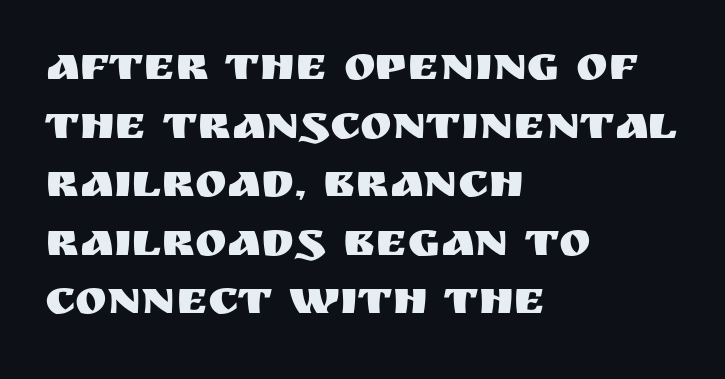
{"serif": "no", "italic": "no", "width": "normal", "stroke_contrast": "medium", "x_height": "large", "monospaced": "no", "underline": "no", "align": "left", "line_spacing_ratio": 1.22, "letter_spacing": "normal", "letter_spacing_em": 0.0, "glyph_px": 48}
